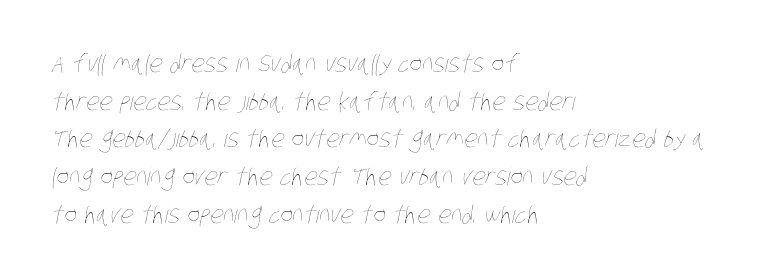
{"bold": "no", "underline": "no", "align": "left", "line_spacing": "normal", "line_spacing_ratio": 1.57, "letter_spacing": "normal", "letter_spacing_em": 0.0, "glyph_px": 24}
